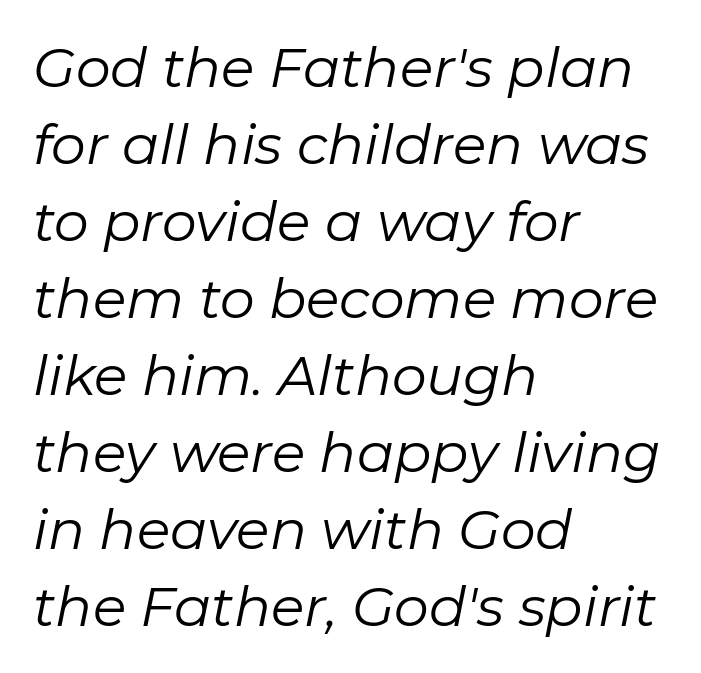
The strokes are not fattened; the text isn't bold. You could not count columns in this text — the font is proportionally spaced. This sample uses an oblique cut, with every glyph tilted off the vertical. The letters sit at their default tracking, neither squeezed nor spread. Does the leading feel generous? No, just average. Glance below the letters and you will spot only blank space.
